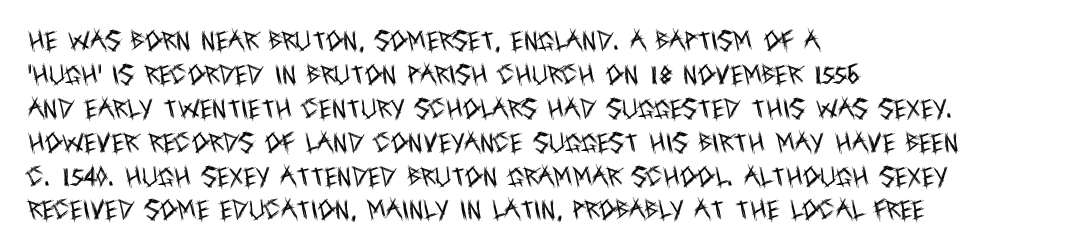
Q: Is the text bold? A: No.
Q: Is the text italic (slanted)? A: No, it is upright.
Q: Is the text underlined? A: No.
Q: How is the paragraph aligned? A: Left-aligned.
Q: Is the spacing between letters normal or unusually wide? A: Normal.
Q: Is the spacing between lines tight, normal or loose? A: Normal.
